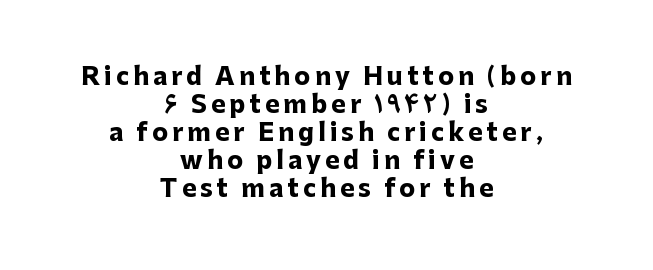
The image shows 24 px bold type, upright; set centered, line spacing 1.17x, not underlined.
